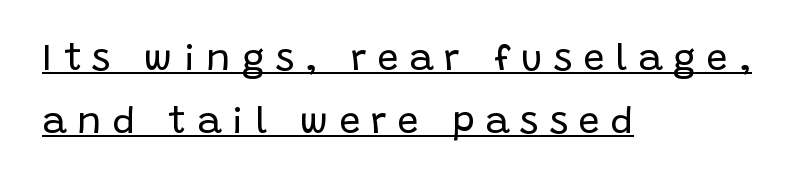
Q: Is the text bold? A: No.
Q: Is the text italic (slanted)? A: No, it is upright.
Q: Is the typeface a serif or a sans-serif typeface? A: Sans-serif.
Q: Is the text underlined? A: Yes.
Q: How is the paragraph aligned? A: Left-aligned.
Q: Is the spacing between letters normal or unusually wide? A: Unusually wide.
Q: Is the spacing between lines tight, normal or loose? A: Normal.
Q: Width (condensed, normal, or wide)? A: Normal.
Q: Stroke contrast? A: Low.
Q: x-height? A: Large.
Q: Monospaced? A: No.
